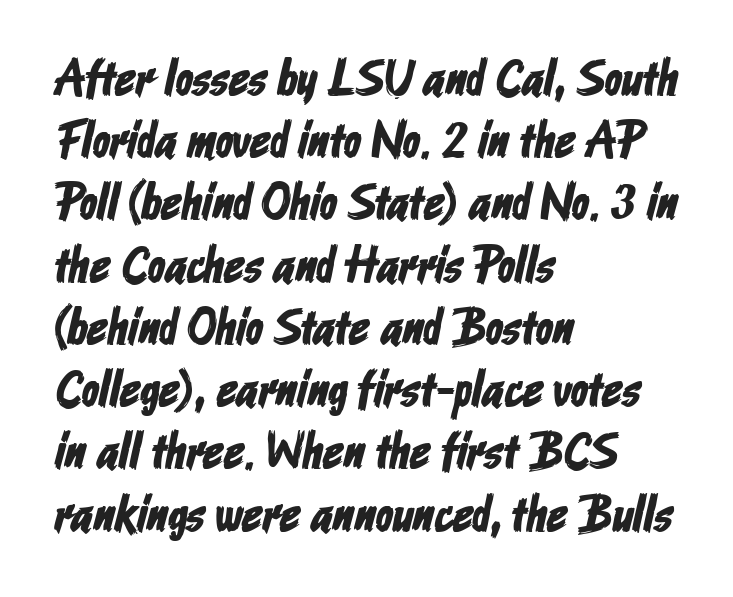
The image shows 51 px condensed sans-serif type; set left-aligned, line spacing 1.22x, normal letter spacing, not underlined; low stroke contrast and a medium x-height.
